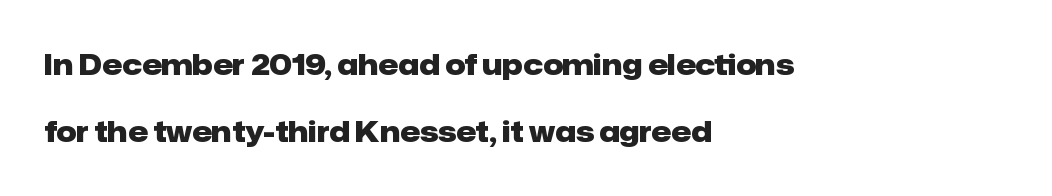
The rendering uses natural spacing where letterforms have individual widths. Does extra space separate the letters? No, they use regular spacing. The zone under the glyphs is completely vacant. One glance says open: line gaps are wider than usual. The axis of the letterforms is exactly vertical.
